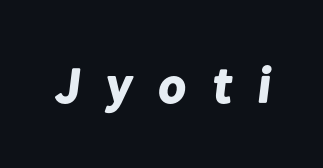
Q: Is the text bold? A: Yes.
Q: Is the typeface a serif or a sans-serif typeface? A: Sans-serif.
Q: Is the text underlined? A: No.
Q: Is the spacing between letters normal or unusually wide? A: Unusually wide.
Q: Width (condensed, normal, or wide)? A: Normal.
Q: Stroke contrast? A: Low.
Q: x-height? A: Medium.
Q: Monospaced? A: No.
